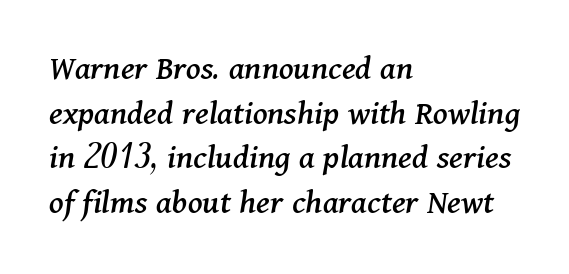
Q: Is the text italic (slanted)? A: Yes, it leans right by about 11 degrees.
Q: Is the typeface a serif or a sans-serif typeface? A: Serif.
Q: Is the text underlined? A: No.
Q: How is the paragraph aligned? A: Left-aligned.
Q: Is the spacing between letters normal or unusually wide? A: Normal.
Q: Width (condensed, normal, or wide)? A: Normal.
Q: Stroke contrast? A: Medium.
Q: x-height? A: Medium.
Q: Monospaced? A: No.
